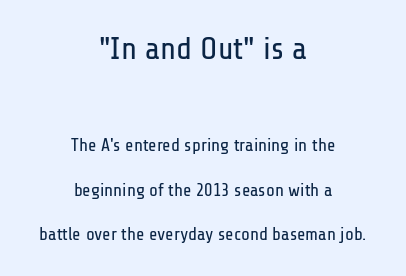
You get the large type first, then a drop to smaller type. Underline: absent. Nothing unusual about the tracking: characters are spaced as the font intends. This is the regular roman posture of the typeface. The letters advance in unequal steps, a hallmark of proportional type. Weight: not bold — regular or lighter.
